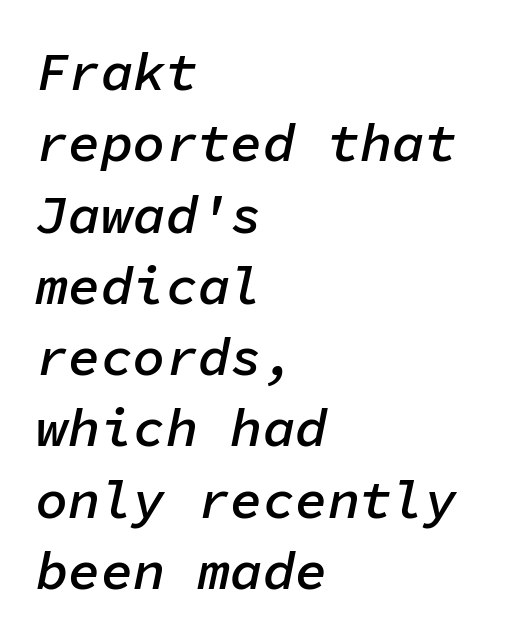
The face used here is rendered with its standard letterfit. The sample has been set in demibold, a notch under bold. The paragraph shown leans on its left margin. The whole block is typeset with a tilt. The face used here is monospaced, like something from a code editor.
